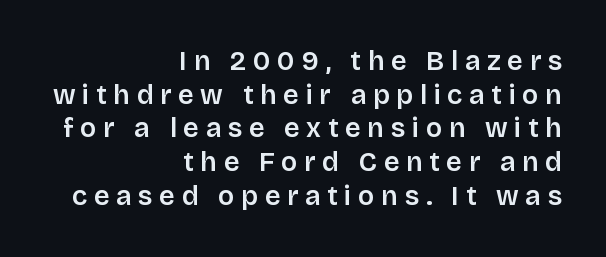
Q: Is the text italic (slanted)? A: No, it is upright.
Q: Is the text underlined? A: No.
Q: How is the paragraph aligned? A: Right-aligned.
Q: Is the spacing between letters normal or unusually wide? A: Unusually wide.
Q: Is the spacing between lines tight, normal or loose? A: Normal.
